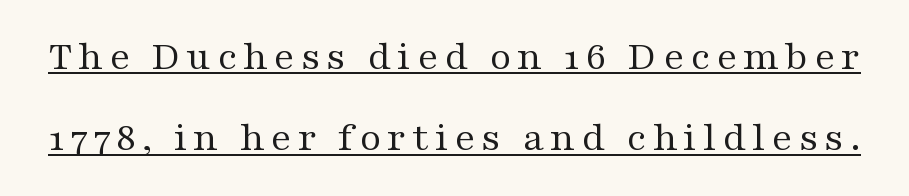
Q: Is the text bold? A: No.
Q: Is the text italic (slanted)? A: No, it is upright.
Q: Is the typeface a serif or a sans-serif typeface? A: Serif.
Q: Is the text underlined? A: Yes.
Q: Is the spacing between lines tight, normal or loose? A: Loose.
Q: Width (condensed, normal, or wide)? A: Wide.
Q: Stroke contrast? A: Medium.
Q: x-height? A: Medium.
Q: Monospaced? A: No.
